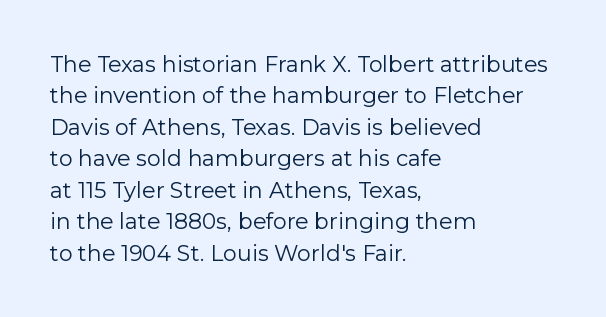
The image shows 22 px text type, upright; set left-aligned, normal line spacing (1.43x), normal letter spacing, not underlined.
